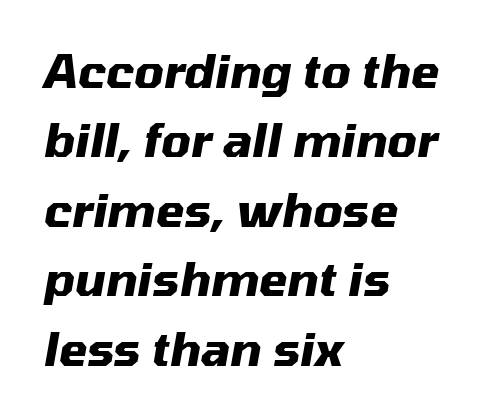
Q: Is the text bold? A: Yes.
Q: Is the text italic (slanted)? A: Yes, it leans right by about 10 degrees.
Q: Is the text underlined? A: No.
Q: How is the paragraph aligned? A: Left-aligned.
Q: Is the spacing between letters normal or unusually wide? A: Normal.
Q: Is the spacing between lines tight, normal or loose? A: Normal.
Q: Width (condensed, normal, or wide)? A: Normal.
Q: Stroke contrast? A: Medium.
Q: x-height? A: Medium.
Q: Monospaced? A: No.
